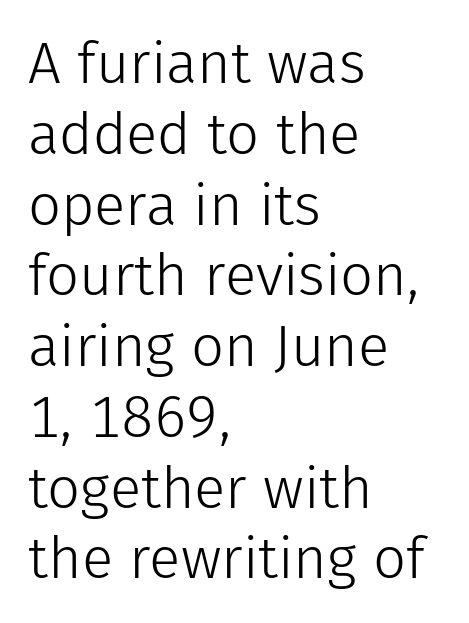
{"serif": "no", "italic": "no", "bold": "no", "weight": "light", "width": "normal", "stroke_contrast": "low", "x_height": "medium", "monospaced": "no", "underline": "no", "align": "left", "line_spacing_ratio": 1.22, "letter_spacing": "normal", "letter_spacing_em": 0.0, "glyph_px": 58}
